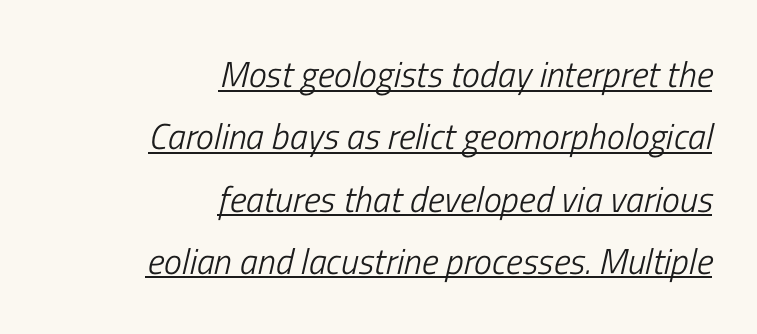
Stems and bowls with no extra thickness — not bold. Between one letter and the next there's only the usual sliver of space. Layout note: lines flush right. Slanted lettering throughout.
